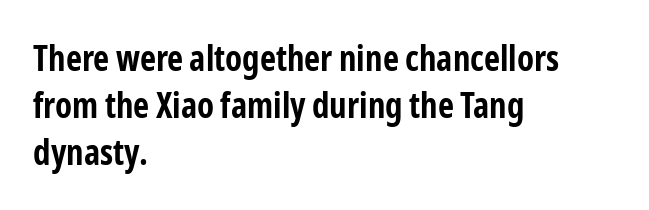
Each letter keeps its own natural width here, so spacing adapts to shape. Notice how the stems are strictly vertical — no italics here. Horizontally, the lines are justified to the leading edge only. The line texture is even and compact thanks to regular tracking. Nobody drew a line under any word here. Normally led — the rows are evenly, conventionally spaced.
